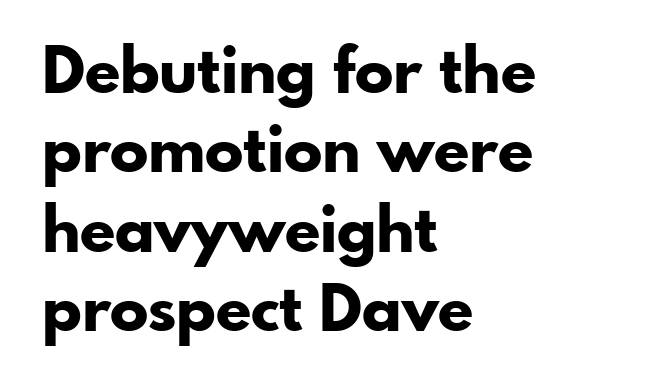
Q: Is the text bold? A: Yes.
Q: Is the text italic (slanted)? A: No, it is upright.
Q: Is the typeface a serif or a sans-serif typeface? A: Sans-serif.
Q: Is the text underlined? A: No.
Q: How is the paragraph aligned? A: Left-aligned.
Q: Is the spacing between letters normal or unusually wide? A: Normal.
Q: Width (condensed, normal, or wide)? A: Normal.
Q: Stroke contrast? A: Low.
Q: x-height? A: Small.
Q: Monospaced? A: No.
